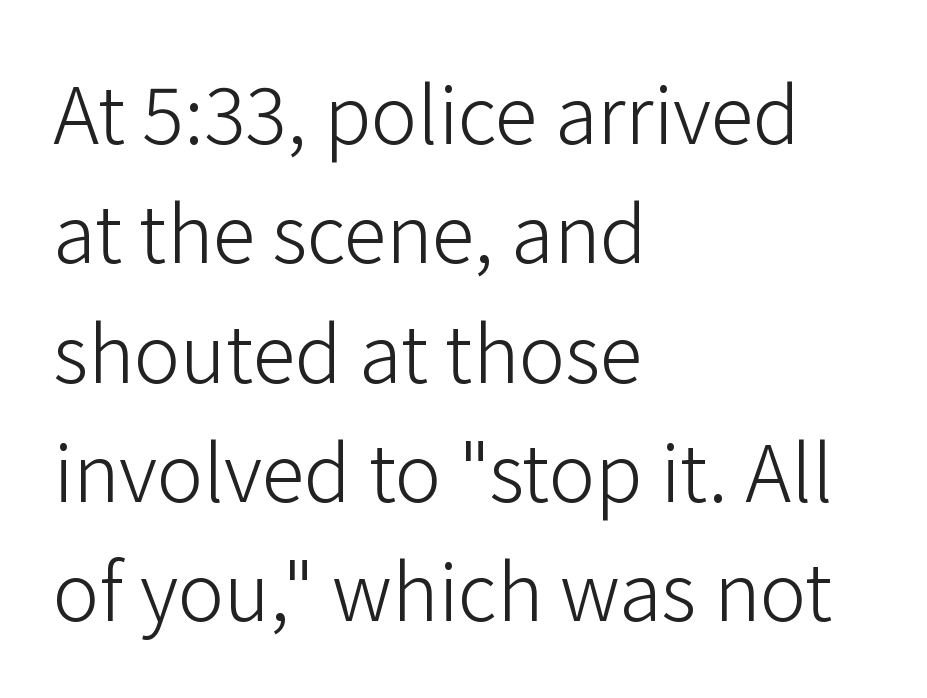
Leading matches the norm, producing a regular column. These lines are composed in type without serifs. A typesetter would call this proportional, since set widths differ per character. No italicization has been applied; the sample stays upright. Descenders hang freely into open space.
